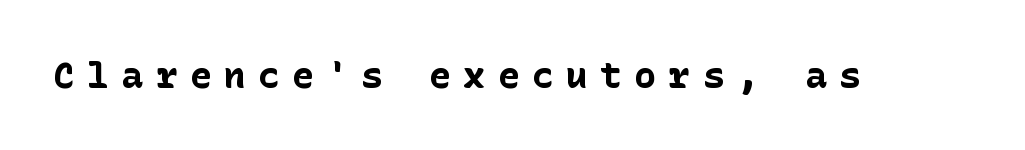
The image shows 36 px bold sans-serif type, upright; set unusually wide letter spacing (+0.35 em), not underlined; low stroke contrast and a medium x-height.
